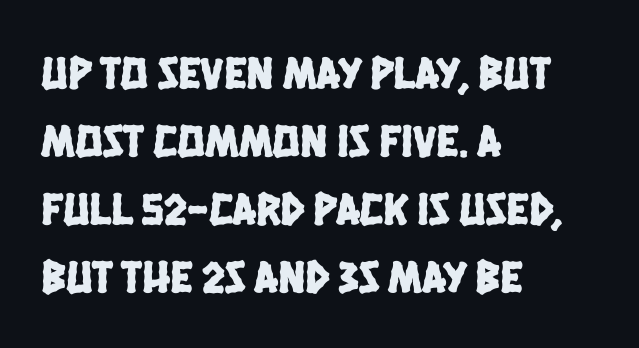
Q: Is the typeface a serif or a sans-serif typeface? A: Sans-serif.
Q: Is the text underlined? A: No.
Q: How is the paragraph aligned? A: Left-aligned.
Q: Is the spacing between letters normal or unusually wide? A: Normal.
Q: Is the spacing between lines tight, normal or loose? A: Normal.
Q: Width (condensed, normal, or wide)? A: Condensed.
Q: Stroke contrast? A: Low.
Q: x-height? A: Large.
Q: Monospaced? A: No.
